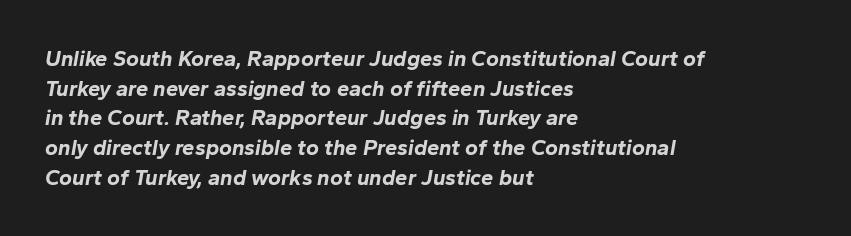
{"italic": "yes", "lean": "right", "slant_degrees": 10, "bold": "yes", "underline": "no", "align": "left", "line_spacing": "normal", "line_spacing_ratio": 1.35, "letter_spacing": "normal", "letter_spacing_em": 0.0, "glyph_px": 22}
